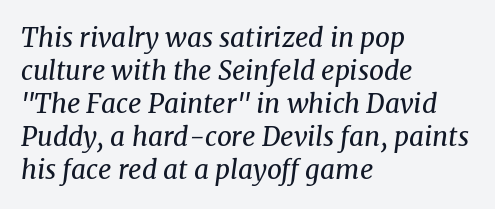
The image shows 26 px text type, italic (leaning right); set left-aligned, normal line spacing (1.27x), normal letter spacing, not underlined.
